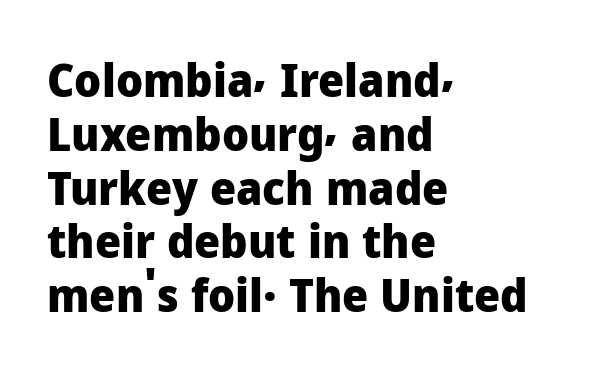
Q: Is the text bold? A: Yes.
Q: Is the text italic (slanted)? A: No, it is upright.
Q: Is the typeface a serif or a sans-serif typeface? A: Sans-serif.
Q: Is the text underlined? A: No.
Q: How is the paragraph aligned? A: Left-aligned.
Q: Is the spacing between letters normal or unusually wide? A: Normal.
Q: Width (condensed, normal, or wide)? A: Normal.
Q: Stroke contrast? A: Low.
Q: x-height? A: Medium.
Q: Monospaced? A: No.
